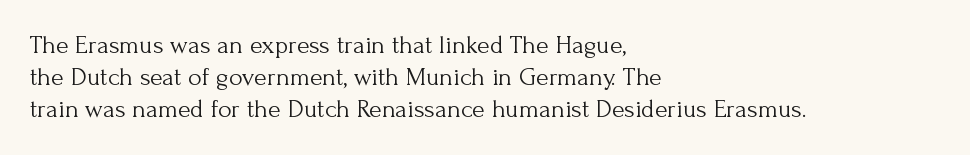
{"italic": "no", "bold": "no", "underline": "no", "align": "left", "line_spacing_ratio": 1.24, "letter_spacing": "normal", "letter_spacing_em": 0.0, "glyph_px": 26}
